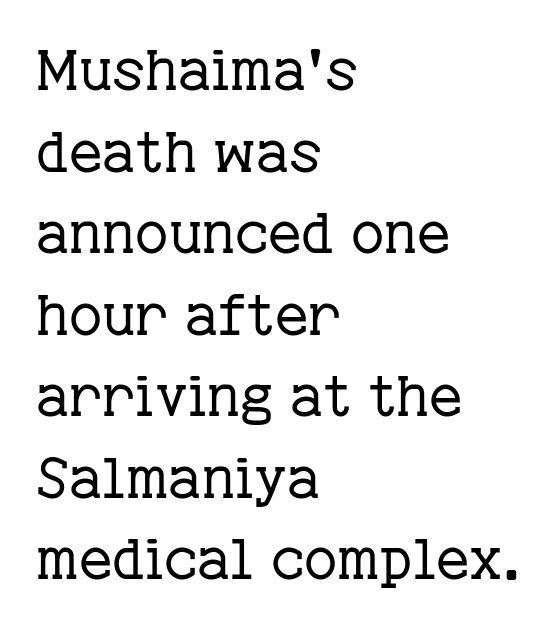
These lines keep a tight, regular rhythm from letter to letter. Descenders are the only things crossing below the line. Think of a printed novel: that variable character pitch is what you see here. A normal amount of white space separates one row of letters from the next. Designer's note — italics off, roman on.
